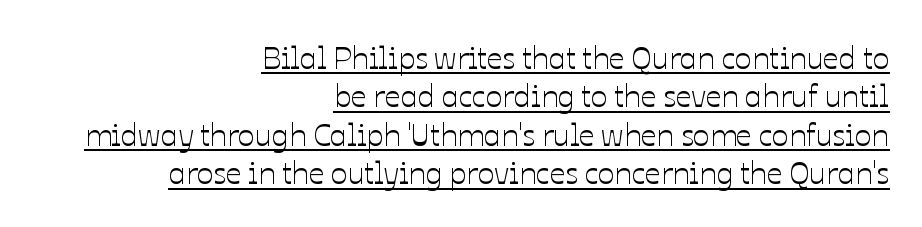
{"italic": "no", "width": "normal", "stroke_contrast": "low", "x_height": "medium", "monospaced": "no", "underline": "yes", "align": "right", "line_spacing_ratio": 1.24, "letter_spacing": "normal", "letter_spacing_em": 0.0, "glyph_px": 31}
